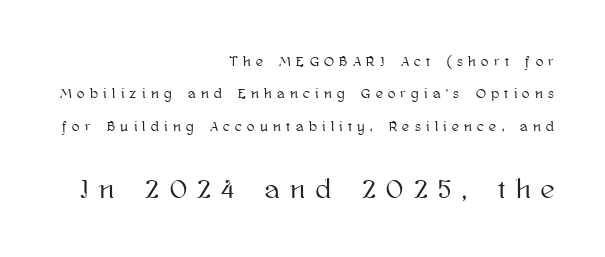
Q: Is the text italic (slanted)? A: No, it is upright.
Q: Is the text underlined? A: No.
Q: How is the paragraph aligned? A: Right-aligned.
Q: Is the spacing between letters normal or unusually wide? A: Unusually wide.
Q: Is the spacing between lines tight, normal or loose? A: Loose.
Q: Which block of text is set in a larger size, the first (top) or the second (bottom)? A: The second (bottom) one.
